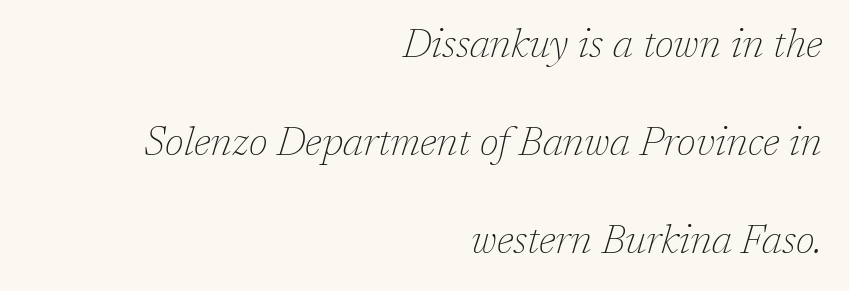
{"serif": "yes", "italic": "yes", "lean": "right", "slant_degrees": 17, "bold": "no", "weight": "thin", "width": "normal", "stroke_contrast": "low", "x_height": "medium", "monospaced": "no", "underline": "no", "align": "right", "line_spacing": "loose", "line_spacing_ratio": 2.45, "letter_spacing": "normal", "letter_spacing_em": 0.0, "glyph_px": 40}
